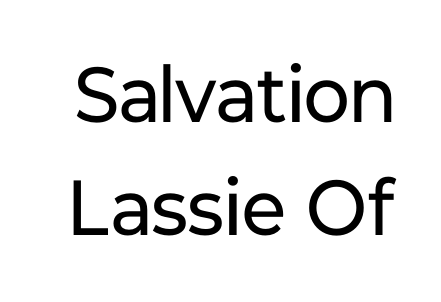
Each word holds together tightly as a unit, with standard inter-letter gaps. This sample has the flowing, uneven cadence of proportional lettering. The font's upright variant was chosen for this text. Underlining? Definitely not there. A quiet, ordinary-to-light weight characterises the typeface.
